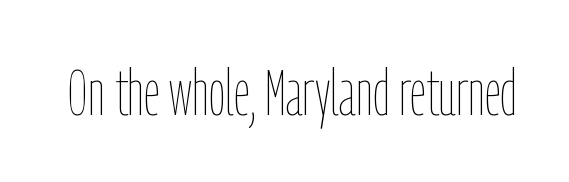
The image shows 65 px thin, condensed type, upright; set normal letter spacing, not underlined; low stroke contrast and a medium x-height.
